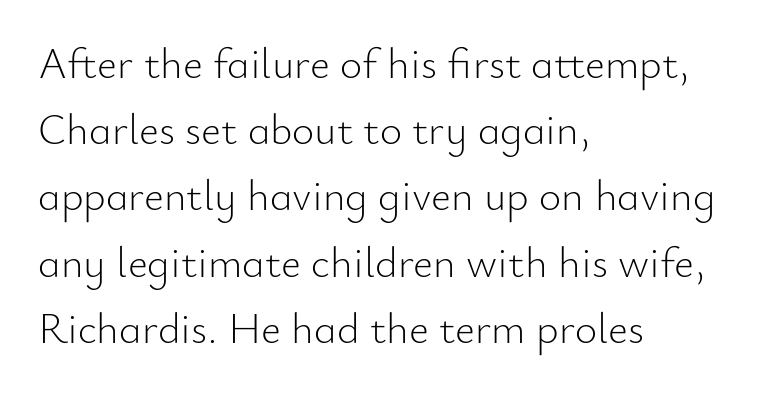
Font category for this specimen: sans-serif. The gap between lines stays unmarked. These glyphs show unthickened strokes, regular width or finer. The rendering uses natural spacing where letterforms have individual widths.
